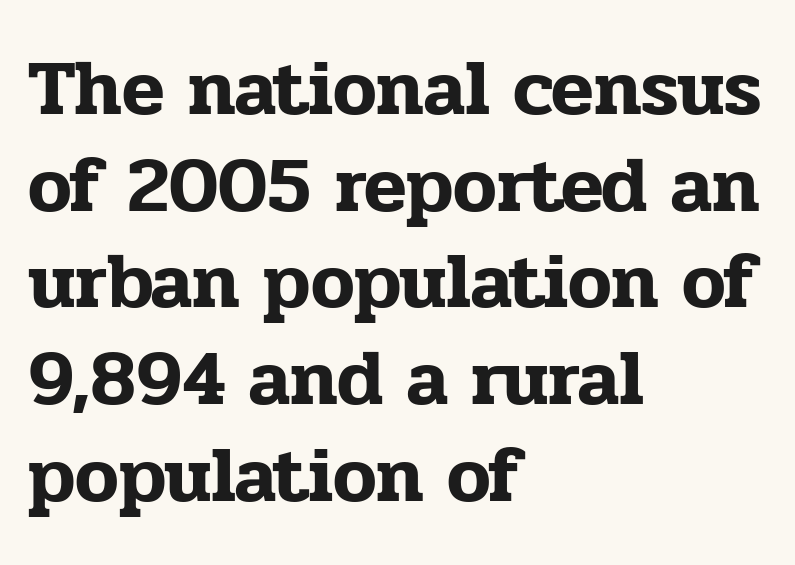
{"serif": "yes", "italic": "no", "width": "normal", "stroke_contrast": "low", "x_height": "medium", "monospaced": "no", "underline": "no", "align": "left", "line_spacing_ratio": 1.24, "letter_spacing": "normal", "letter_spacing_em": 0.0, "glyph_px": 78}
